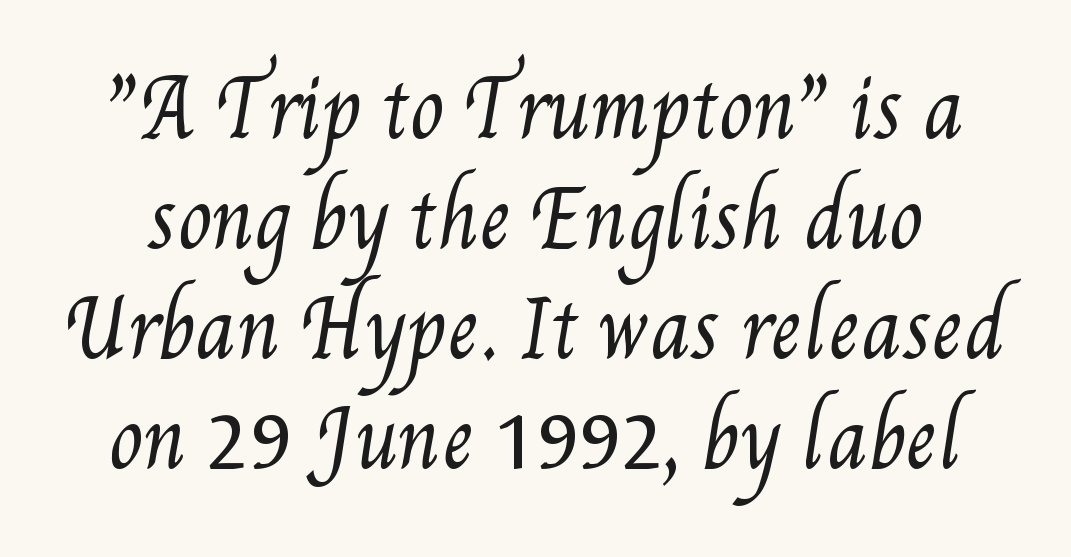
Stroke mass is kept to a normal reading level or below. This sample has the flowing, uneven cadence of proportional lettering. The foot of each line stays bare and open. Notice how descenders clear the ascenders below comfortably — that's standard leading. Glyph-to-glyph distance matches everyday printed text.
